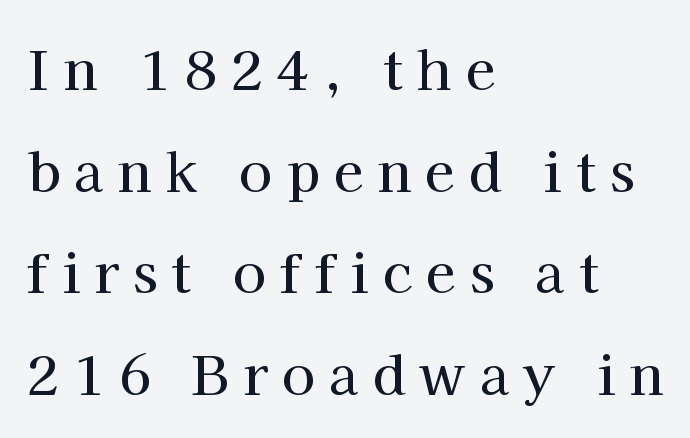
The image shows 54 px serif type, upright; set left-aligned, line spacing 1.88x, unusually wide letter spacing (+0.26 em), not underlined; high stroke contrast and a medium x-height.
